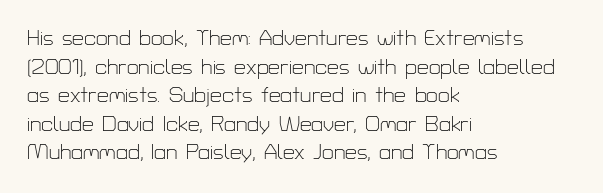
Line beginnings align vertically; line endings do not. Whoever set this chose a conventional vertical rhythm. Stroke mass is kept to a normal reading level or below. Nobody touched the tracking dial on this one.
